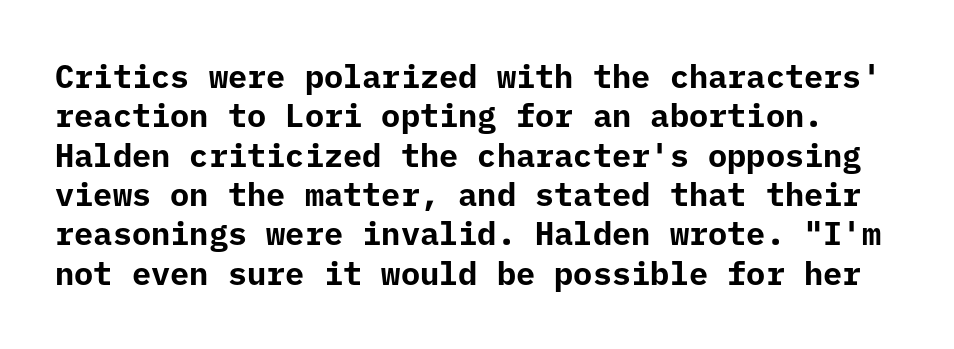
Q: Is the text bold? A: Yes.
Q: Is the text italic (slanted)? A: No, it is upright.
Q: Is the typeface a serif or a sans-serif typeface? A: Sans-serif.
Q: Is the text underlined? A: No.
Q: Is the spacing between letters normal or unusually wide? A: Normal.
Q: Width (condensed, normal, or wide)? A: Normal.
Q: Stroke contrast? A: Low.
Q: x-height? A: Medium.
Q: Monospaced? A: Yes.
